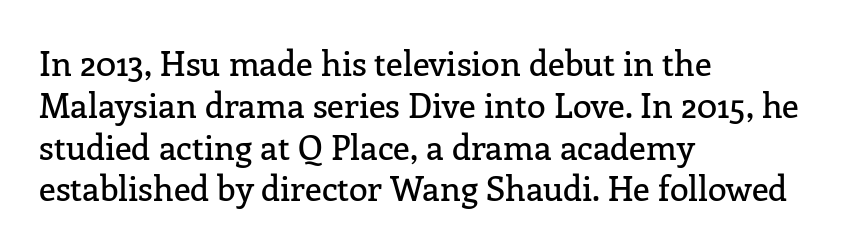
Q: Is the text italic (slanted)? A: No, it is upright.
Q: Is the typeface a serif or a sans-serif typeface? A: Serif.
Q: Is the text underlined? A: No.
Q: How is the paragraph aligned? A: Left-aligned.
Q: Is the spacing between letters normal or unusually wide? A: Normal.
Q: Width (condensed, normal, or wide)? A: Normal.
Q: Stroke contrast? A: Low.
Q: x-height? A: Medium.
Q: Monospaced? A: No.
